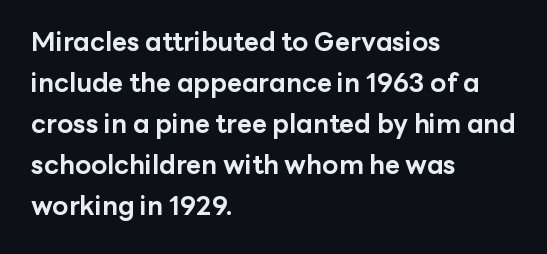
{"italic": "no", "bold": "yes", "underline": "no", "align": "left", "line_spacing": "normal", "line_spacing_ratio": 1.58, "letter_spacing": "normal", "letter_spacing_em": 0.0, "glyph_px": 26}
